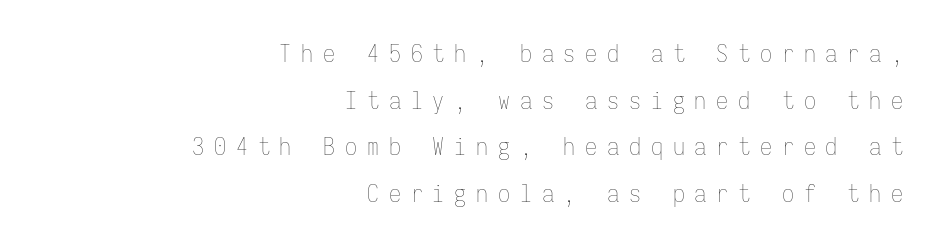
The ragged edge is on the left, which tells us the setting is flush right. This is roman type, the default non-slanted kind. The cut favours lightness, reaching ordinary text weight at its darkest. The lines are spread far apart with generous leading. Glance below the letters and you will spot only blank space.
